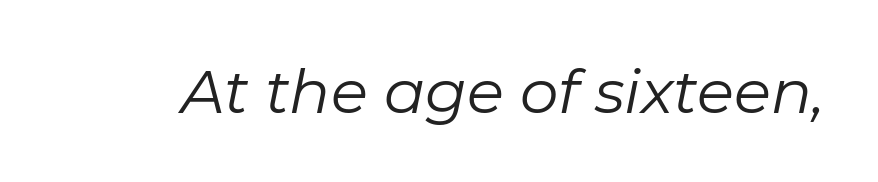
The image shows 61 px regular-weight type, italic (leaning right); set normal letter spacing, not underlined; low stroke contrast and a medium x-height.
